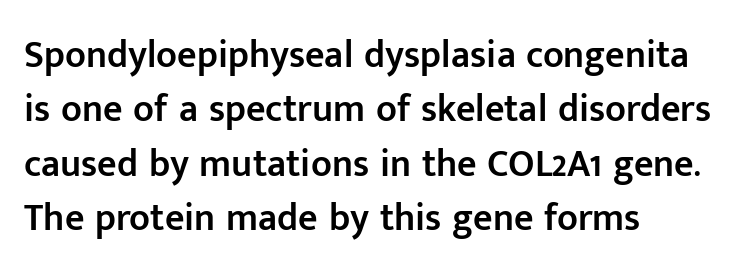
{"serif": "no", "italic": "no", "bold": "semi", "weight": "semibold", "width": "normal", "stroke_contrast": "low", "x_height": "medium", "monospaced": "no", "underline": "no", "align": "left", "line_spacing": "normal", "line_spacing_ratio": 1.43, "letter_spacing": "normal", "letter_spacing_em": 0.0, "glyph_px": 38}
